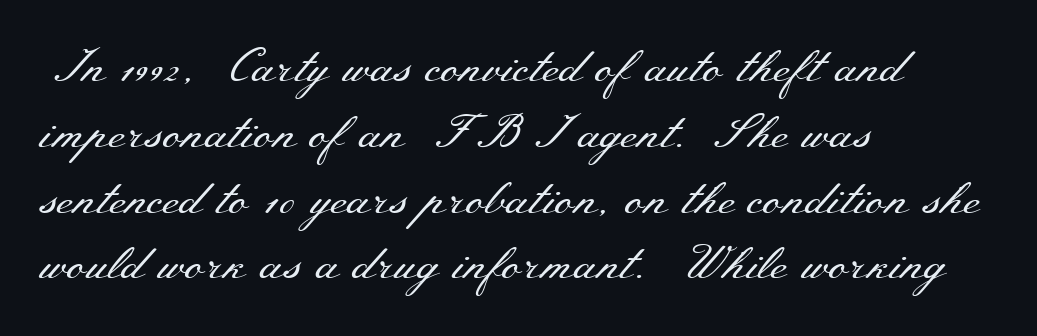
The image shows 47 px regular-weight, wide serif type; set left-aligned, normal line spacing (1.4x), normal letter spacing, not underlined; medium stroke contrast and a small x-height.
